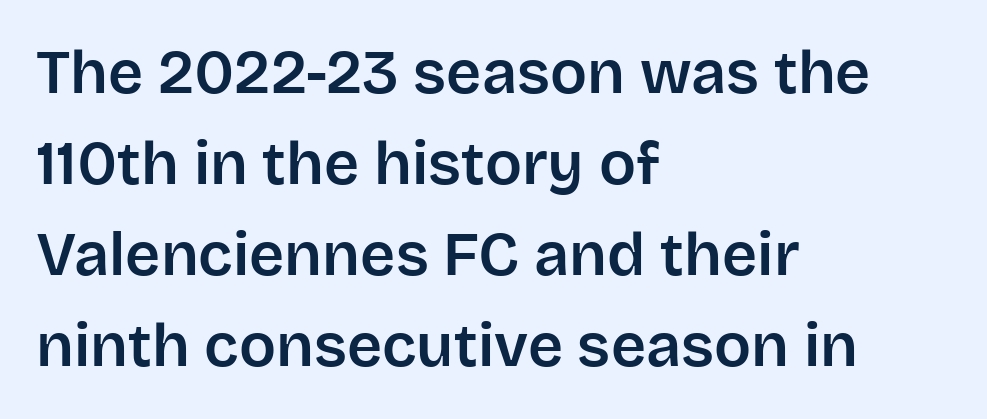
{"serif": "no", "italic": "no", "width": "normal", "stroke_contrast": "low", "x_height": "large", "monospaced": "no", "underline": "no", "align": "left", "line_spacing": "normal", "line_spacing_ratio": 1.49, "letter_spacing": "normal", "letter_spacing_em": 0.0, "glyph_px": 61}
